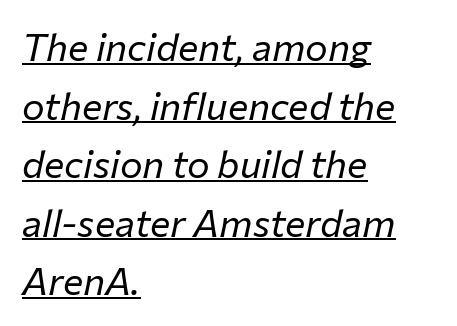
The image shows 38 px regular-weight type, italic (leaning right); set left-aligned, normal line spacing (1.54x), normal letter spacing, underlined; low stroke contrast and a medium x-height.
